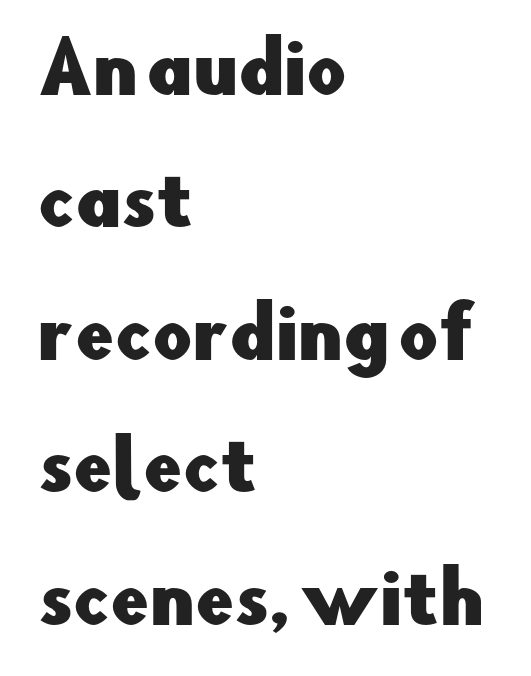
All the whitespace from short lines collects on the right. Nobody touched the tracking dial on this one. This is the regular roman posture of the typeface. The foot of each line stays bare and open. Rows of type keep a wide berth in the vertical direction.
